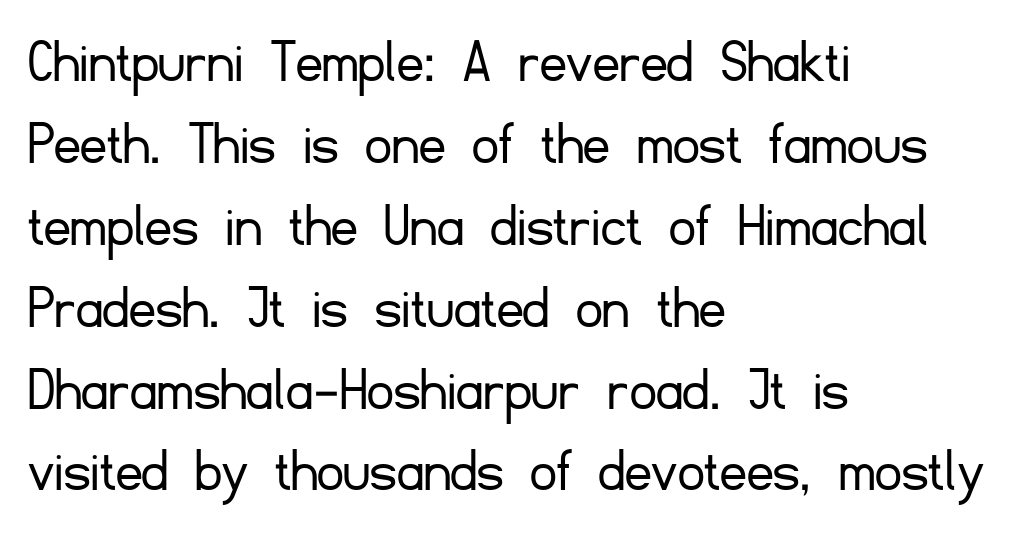
{"serif": "no", "italic": "no", "bold": "no", "weight": "light", "width": "normal", "stroke_contrast": "low", "x_height": "small", "monospaced": "no", "underline": "no", "align": "left", "line_spacing": "normal", "line_spacing_ratio": 1.26, "letter_spacing": "normal", "letter_spacing_em": 0.0, "glyph_px": 65}
